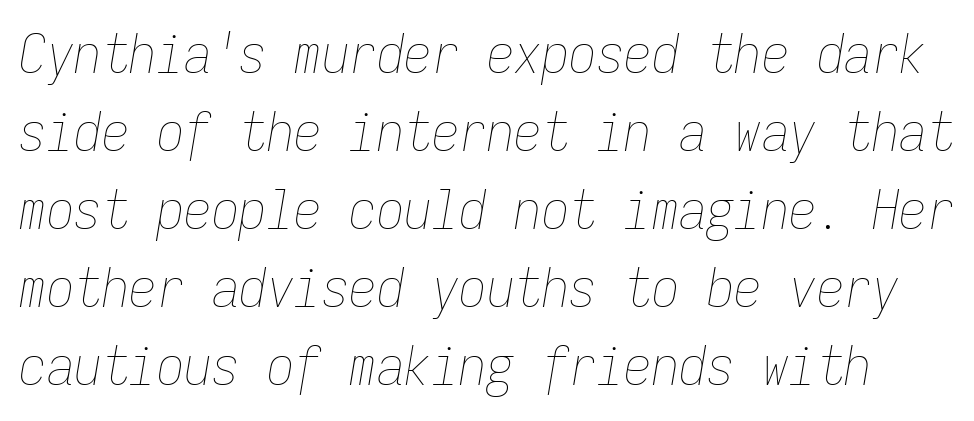
Q: Is the text bold? A: No.
Q: Is the text italic (slanted)? A: Yes, it leans right by about 9 degrees.
Q: Is the text underlined? A: No.
Q: Is the spacing between letters normal or unusually wide? A: Normal.
Q: Is the spacing between lines tight, normal or loose? A: Normal.
Q: Width (condensed, normal, or wide)? A: Condensed.
Q: Stroke contrast? A: Low.
Q: x-height? A: Medium.
Q: Monospaced? A: Yes.
